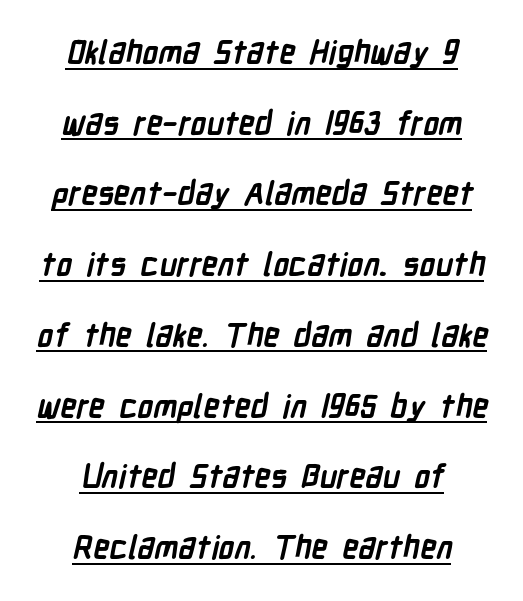
{"serif": "no", "bold": "yes", "weight": "semibold", "width": "condensed", "stroke_contrast": "low", "x_height": "medium", "monospaced": "no", "underline": "yes", "align": "center", "line_spacing": "loose", "line_spacing_ratio": 2.21, "letter_spacing": "normal", "letter_spacing_em": 0.0, "glyph_px": 32}
